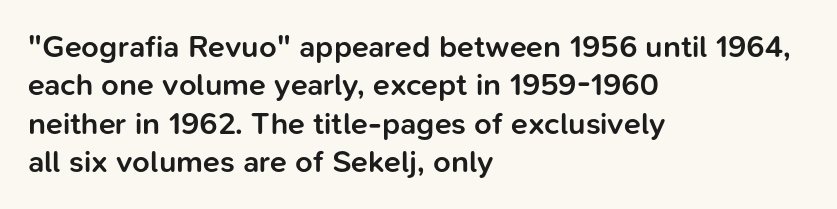
Q: Is the text bold? A: Semi-bold.
Q: Is the text italic (slanted)? A: No, it is upright.
Q: Is the typeface a serif or a sans-serif typeface? A: Sans-serif.
Q: Is the text underlined? A: No.
Q: How is the paragraph aligned? A: Left-aligned.
Q: Is the spacing between letters normal or unusually wide? A: Normal.
Q: Width (condensed, normal, or wide)? A: Normal.
Q: Stroke contrast? A: Low.
Q: x-height? A: Medium.
Q: Monospaced? A: No.
